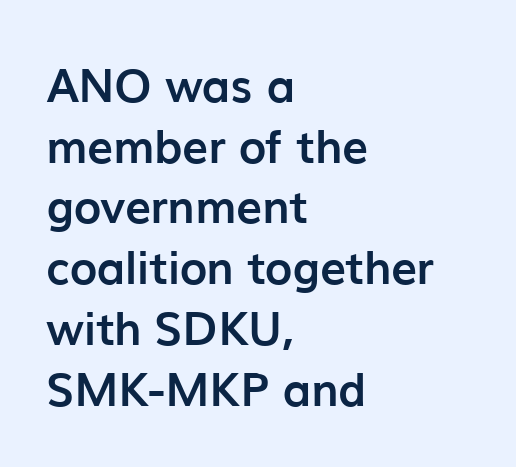
{"serif": "no", "italic": "no", "bold": "yes", "weight": "semibold", "width": "normal", "stroke_contrast": "low", "x_height": "medium", "monospaced": "no", "underline": "no", "align": "left", "line_spacing": "normal", "line_spacing_ratio": 1.32, "letter_spacing": "normal", "letter_spacing_em": 0.0, "glyph_px": 46}
